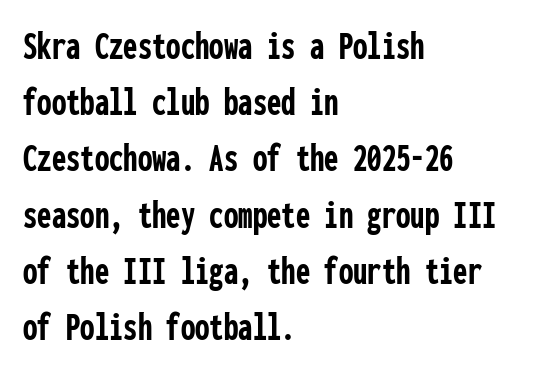
{"serif": "no", "italic": "no", "bold": "yes", "weight": "semibold", "width": "condensed", "stroke_contrast": "low", "x_height": "medium", "monospaced": "yes", "underline": "no", "align": "left", "line_spacing": "normal", "line_spacing_ratio": 1.37, "letter_spacing": "normal", "letter_spacing_em": 0.0, "glyph_px": 41}
